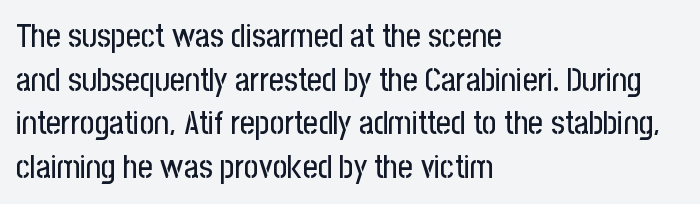
{"serif": "no", "italic": "no", "width": "condensed", "stroke_contrast": "low", "x_height": "medium", "monospaced": "no", "underline": "no", "align": "left", "line_spacing": "normal", "line_spacing_ratio": 1.36, "letter_spacing": "normal", "letter_spacing_em": 0.0, "glyph_px": 32}
